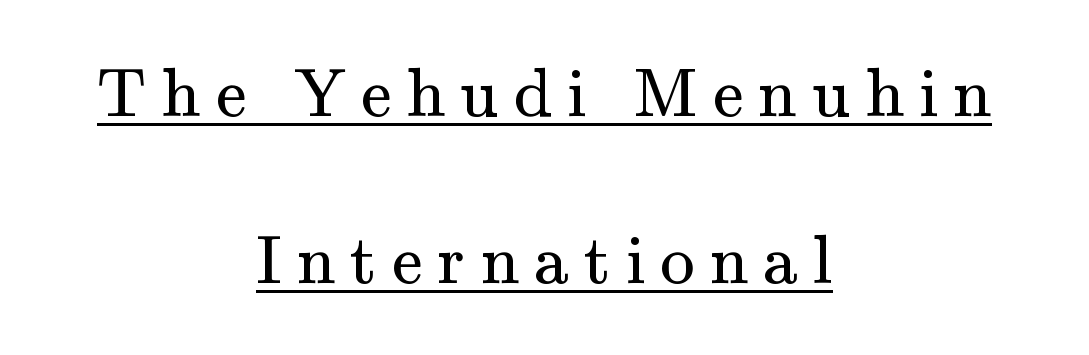
Q: Is the text bold? A: No.
Q: Is the text italic (slanted)? A: No, it is upright.
Q: Is the typeface a serif or a sans-serif typeface? A: Serif.
Q: Is the text underlined? A: Yes.
Q: How is the paragraph aligned? A: Centered.
Q: Is the spacing between letters normal or unusually wide? A: Unusually wide.
Q: Is the spacing between lines tight, normal or loose? A: Loose.
Q: Width (condensed, normal, or wide)? A: Normal.
Q: Stroke contrast? A: Medium.
Q: x-height? A: Small.
Q: Monospaced? A: No.
